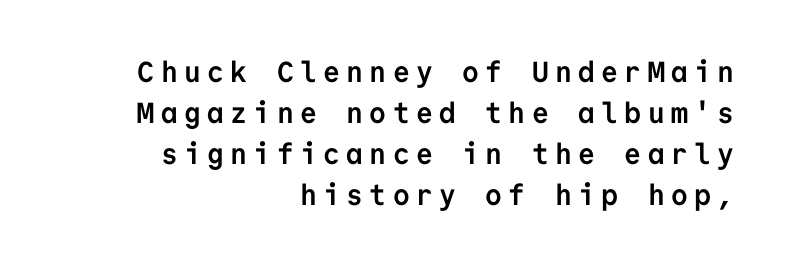
Observe the absence of serifs on each vertical stroke in this sample. Does the lettering tilt? It doesn't — this is upright. Clear beneath every line of the passage. Evenly set lines give the paragraph a standard silhouette.
